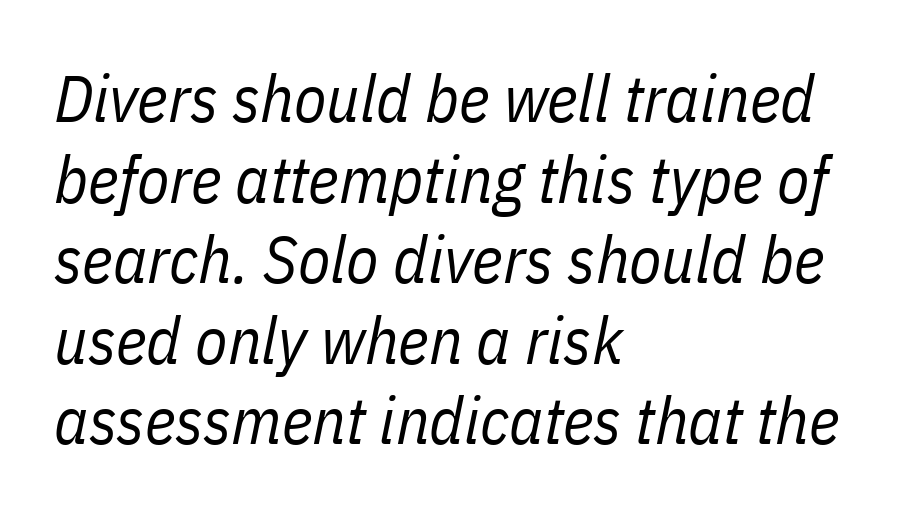
{"italic": "yes", "lean": "right", "slant_degrees": 11, "bold": "no", "weight": "regular", "width": "condensed", "stroke_contrast": "low", "x_height": "medium", "monospaced": "no", "underline": "no", "align": "left", "line_spacing_ratio": 1.22, "letter_spacing": "normal", "letter_spacing_em": 0.0, "glyph_px": 66}
